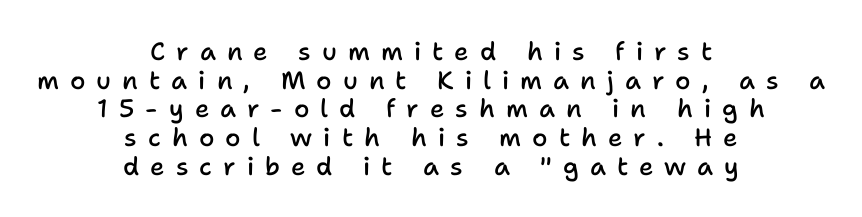
Q: Is the text bold? A: Semi-bold.
Q: Is the text italic (slanted)? A: No, it is upright.
Q: Is the text underlined? A: No.
Q: How is the paragraph aligned? A: Centered.
Q: Is the spacing between letters normal or unusually wide? A: Unusually wide.
Q: Is the spacing between lines tight, normal or loose? A: Tight.
